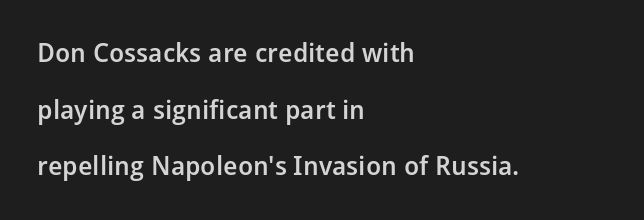
{"italic": "no", "bold": "semi", "underline": "no", "align": "left", "line_spacing": "loose", "line_spacing_ratio": 2.18, "letter_spacing": "normal", "letter_spacing_em": 0.0, "glyph_px": 26}
